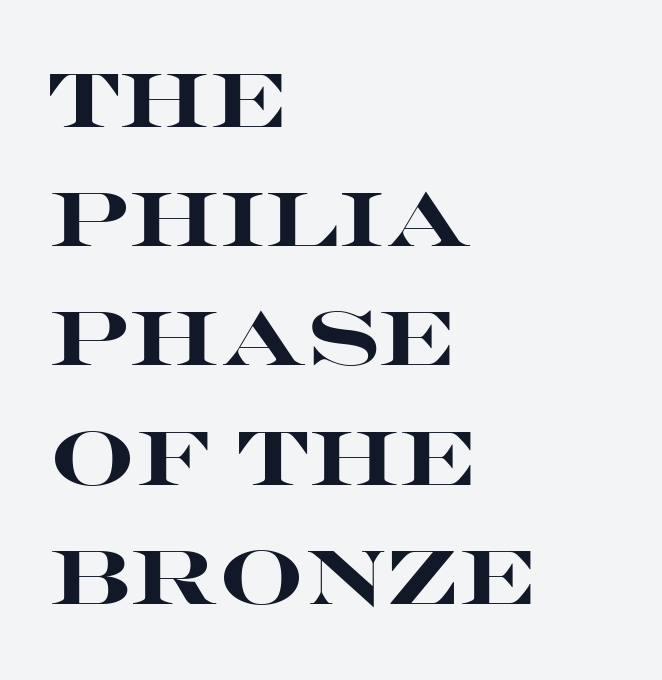
Q: Is the text bold? A: Yes.
Q: Is the text italic (slanted)? A: No, it is upright.
Q: Is the typeface a serif or a sans-serif typeface? A: Serif.
Q: Is the text underlined? A: No.
Q: How is the paragraph aligned? A: Left-aligned.
Q: Is the spacing between letters normal or unusually wide? A: Normal.
Q: Is the spacing between lines tight, normal or loose? A: Normal.
Q: Width (condensed, normal, or wide)? A: Wide.
Q: Stroke contrast? A: High.
Q: x-height? A: Large.
Q: Monospaced? A: No.
